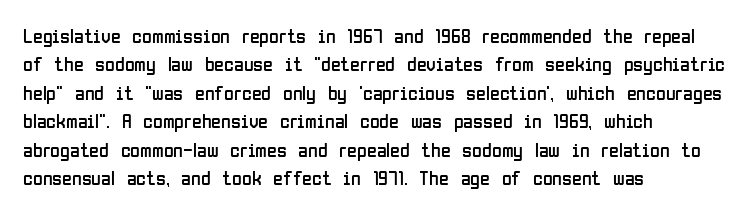
The image shows 20 px text type, upright; set left-aligned, normal line spacing (1.42x), normal letter spacing, not underlined.
